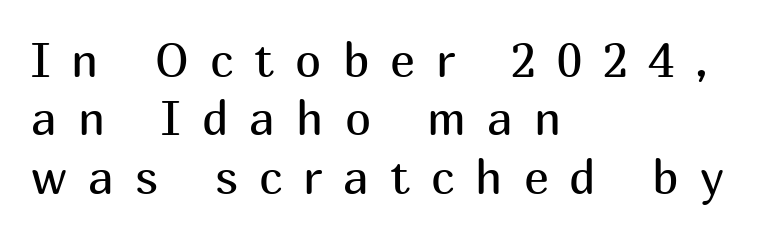
The gaps between neighbouring characters are conspicuously large. Every row of glyphs begins at an identical x-position on the left. Does the type have serifs? No, each stem ends abruptly. Check the space under the baseline: it is left empty. Italic? Not at all — the glyphs are vertical.
